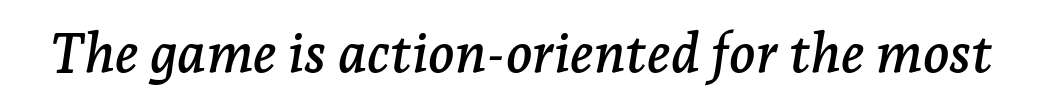
In terms of posture, this sample is oblique. Tracking value appears to be zero — textbook default spacing. The letters advance in unequal steps, a hallmark of proportional type. The face used here is seriffed, in the tradition of book romans. Honestly, there is no underline to notice here at all.
